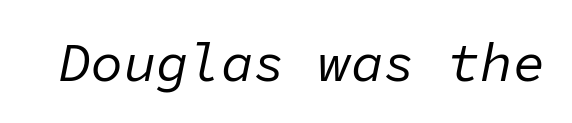
Q: Is the text bold? A: No.
Q: Is the text italic (slanted)? A: Yes, it leans right by about 11 degrees.
Q: Is the text underlined? A: No.
Q: Is the spacing between letters normal or unusually wide? A: Normal.
Q: Width (condensed, normal, or wide)? A: Normal.
Q: Stroke contrast? A: Low.
Q: x-height? A: Medium.
Q: Monospaced? A: Yes.
